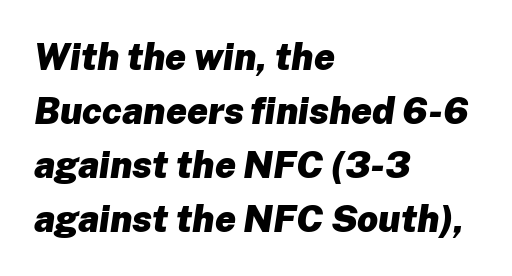
Q: Is the text bold? A: Yes.
Q: Is the text italic (slanted)? A: Yes, it leans right by about 8 degrees.
Q: Is the text underlined? A: No.
Q: How is the paragraph aligned? A: Left-aligned.
Q: Is the spacing between letters normal or unusually wide? A: Normal.
Q: Is the spacing between lines tight, normal or loose? A: Normal.
Q: Width (condensed, normal, or wide)? A: Normal.
Q: Stroke contrast? A: Low.
Q: x-height? A: Medium.
Q: Monospaced? A: No.
